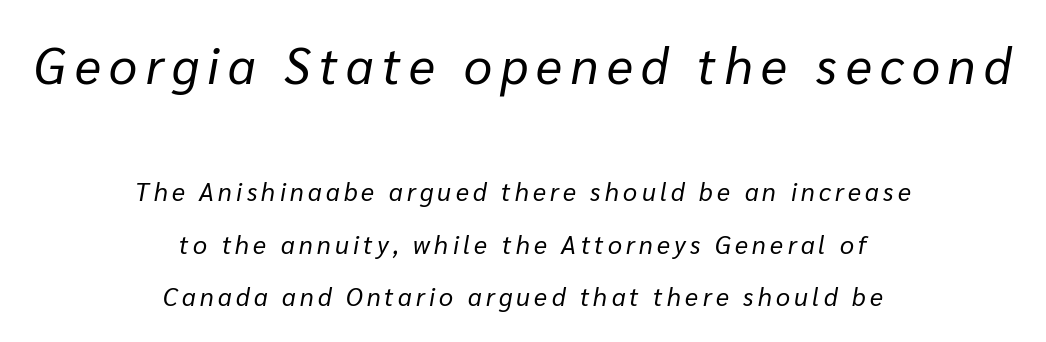
{"italic": "yes", "lean": "right", "slant_degrees": 10, "bold": "no", "weight": "regular", "width": "normal", "stroke_contrast": "low", "x_height": "medium", "monospaced": "no", "underline": "no", "align": "center", "line_spacing": "loose", "line_spacing_ratio": 2.09, "larger_block": "first", "size_ratio": 2.0, "glyph_px": 50}
